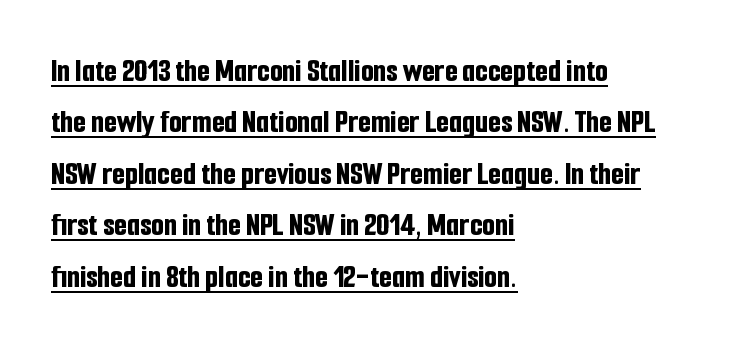
{"serif": "no", "italic": "no", "bold": "yes", "weight": "bold", "width": "condensed", "stroke_contrast": "low", "x_height": "medium", "monospaced": "no", "underline": "yes", "align": "left", "line_spacing": "normal", "line_spacing_ratio": 1.56, "letter_spacing": "normal", "letter_spacing_em": 0.0, "glyph_px": 33}
